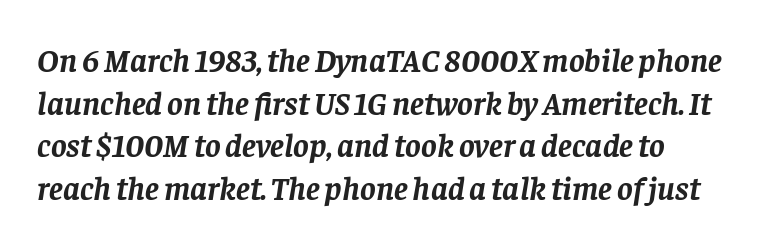
Look at the stroke-to-counter ratio: heavy, a bold. A classic flush-left, rag-right setting is used for this passage. This is serif lettering, the kind often seen in printed books. Proportional: the letters do not fall into vertical columns.
